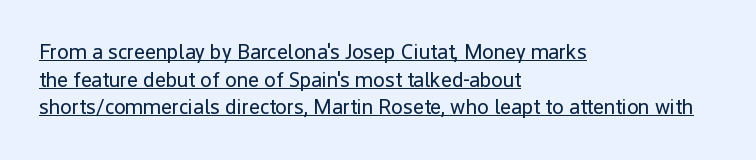
The image shows 21 px text type, upright; set left-aligned, normal line spacing (1.31x), normal letter spacing, underlined.
